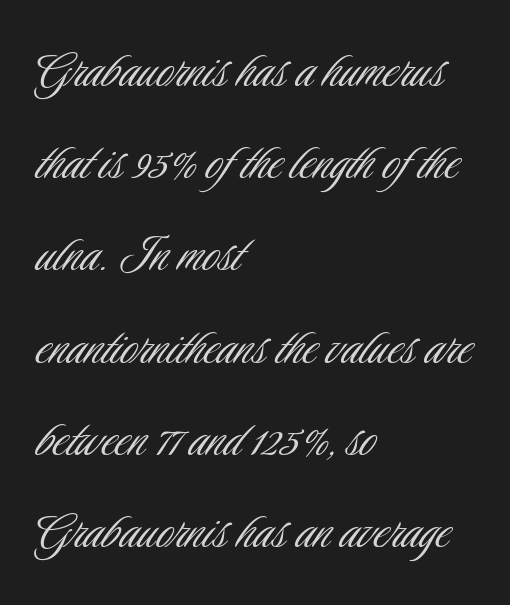
The image shows 58 px light, condensed sans-serif type; set left-aligned, normal line spacing (1.59x), normal letter spacing, not underlined; low stroke contrast and a small x-height.
